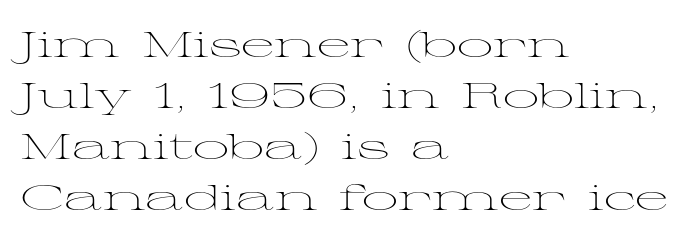
{"serif": "yes", "italic": "no", "bold": "no", "weight": "light", "width": "wide", "stroke_contrast": "medium", "x_height": "medium", "monospaced": "no", "underline": "no", "align": "left", "line_spacing": "normal", "line_spacing_ratio": 1.42, "letter_spacing": "normal", "letter_spacing_em": 0.0, "glyph_px": 36}
